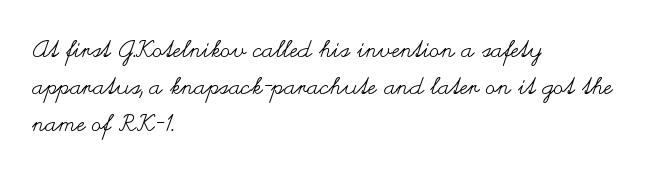
The image shows 23 px text type; set left-aligned, normal line spacing (1.6x), normal letter spacing, not underlined.
